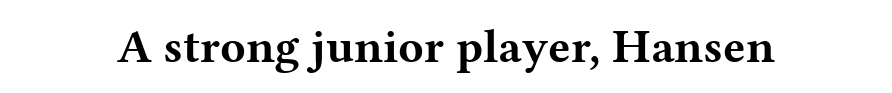
No word sits above an underline. Italic: no, the glyphs are upright roman. A full-strength bold gives these letters their thick strokes. Serifs: yes, visible at the terminals of the letterforms. You could call the tracking neutral — neither tight nor loose.
